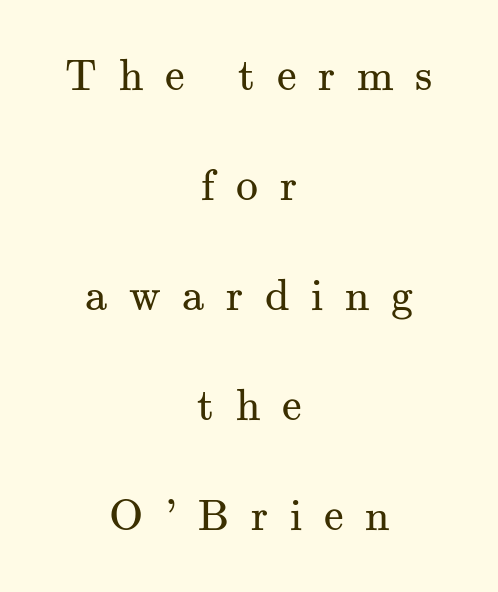
The image shows 44 px regular-weight serif type, upright; set centered, loose line spacing (2.5x), unusually wide letter spacing (+0.49 em), not underlined; medium stroke contrast and a small x-height.
